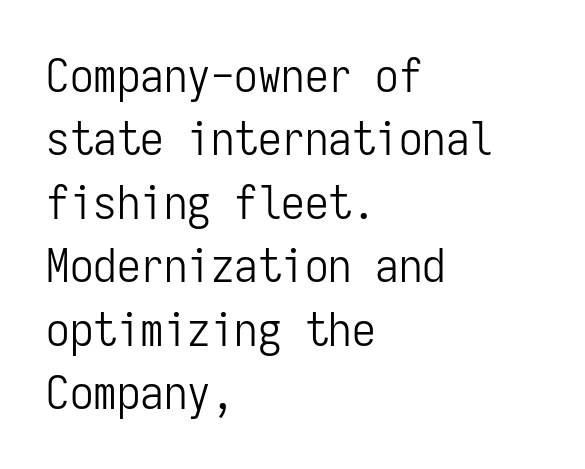
{"serif": "no", "italic": "no", "bold": "no", "weight": "light", "width": "condensed", "stroke_contrast": "low", "x_height": "medium", "monospaced": "yes", "underline": "no", "align": "left", "line_spacing": "normal", "line_spacing_ratio": 1.35, "letter_spacing": "normal", "letter_spacing_em": 0.0, "glyph_px": 47}
